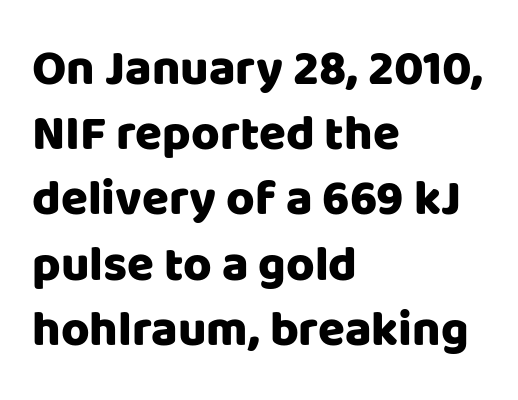
Q: Is the text italic (slanted)? A: No, it is upright.
Q: Is the typeface a serif or a sans-serif typeface? A: Sans-serif.
Q: Is the text underlined? A: No.
Q: How is the paragraph aligned? A: Left-aligned.
Q: Is the spacing between letters normal or unusually wide? A: Normal.
Q: Is the spacing between lines tight, normal or loose? A: Normal.
Q: Width (condensed, normal, or wide)? A: Normal.
Q: Stroke contrast? A: Low.
Q: x-height? A: Large.
Q: Monospaced? A: No.
